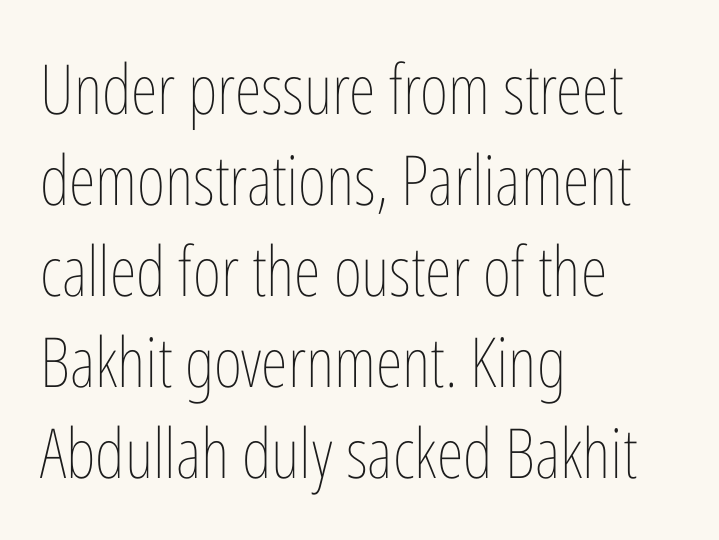
Q: Is the text bold? A: No.
Q: Is the text italic (slanted)? A: No, it is upright.
Q: Is the text underlined? A: No.
Q: How is the paragraph aligned? A: Left-aligned.
Q: Is the spacing between letters normal or unusually wide? A: Normal.
Q: Is the spacing between lines tight, normal or loose? A: Normal.
Q: Width (condensed, normal, or wide)? A: Condensed.
Q: Stroke contrast? A: Low.
Q: x-height? A: Medium.
Q: Monospaced? A: No.
